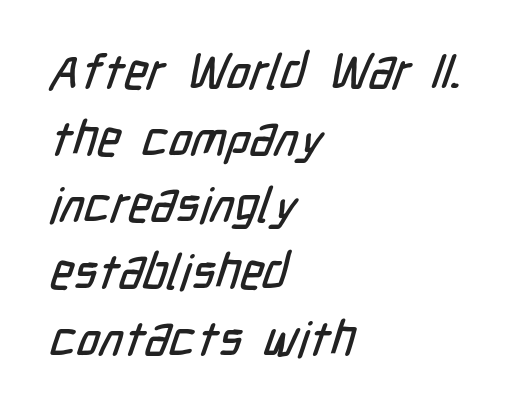
{"serif": "no", "width": "condensed", "stroke_contrast": "low", "x_height": "medium", "monospaced": "no", "underline": "no", "align": "left", "line_spacing": "normal", "line_spacing_ratio": 1.36, "letter_spacing": "normal", "letter_spacing_em": 0.0, "glyph_px": 49}
